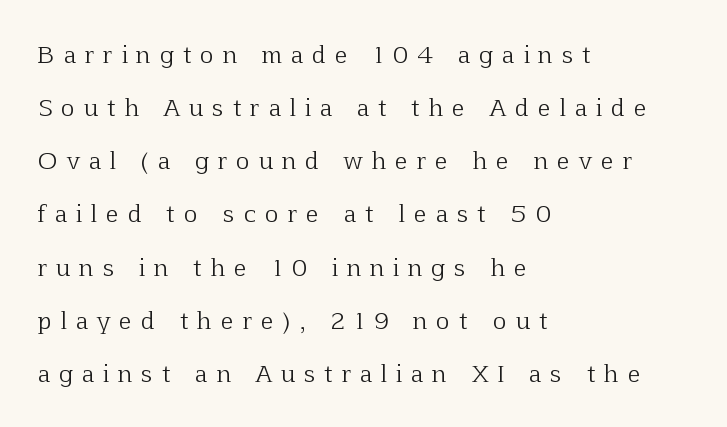
Q: Is the text bold? A: No.
Q: Is the text italic (slanted)? A: No, it is upright.
Q: Is the text underlined? A: No.
Q: How is the paragraph aligned? A: Left-aligned.
Q: Is the spacing between letters normal or unusually wide? A: Unusually wide.
Q: Is the spacing between lines tight, normal or loose? A: Loose.
